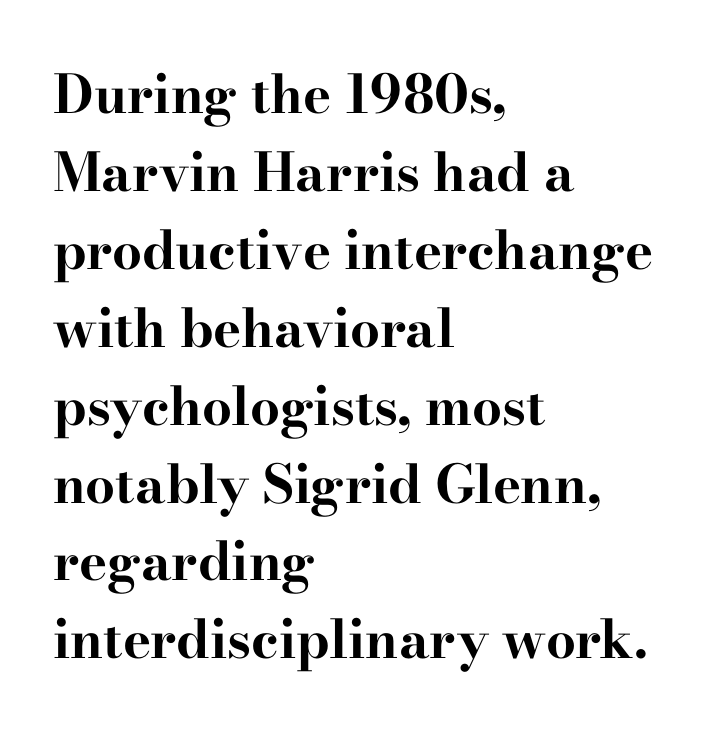
Descender tails drop into unmarked territory. Type style note: has serifs. The paragraph shown leans on its left margin. Spacing verdict: proportional, widths tailored to each character.
